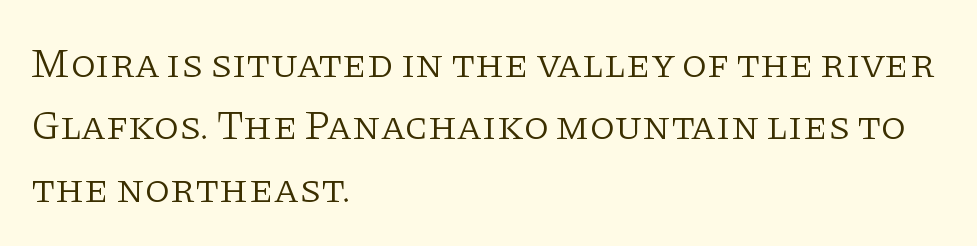
{"serif": "yes", "italic": "no", "bold": "no", "weight": "light", "width": "normal", "stroke_contrast": "low", "x_height": "large", "monospaced": "no", "underline": "no", "align": "left", "line_spacing": "normal", "line_spacing_ratio": 1.52, "letter_spacing": "normal", "letter_spacing_em": 0.0, "glyph_px": 41}
